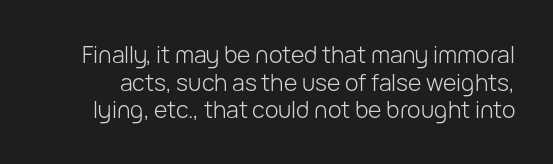
The image shows 23 px text type, upright; set line spacing 1.2x, normal letter spacing, not underlined.
